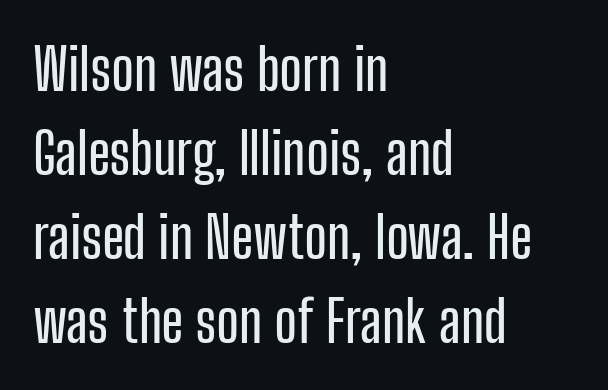
Letterform terminals end flat and unadorned throughout the passage. The string is rendered with underlining switched off. All the whitespace from short lines collects on the right. The lettering holds an erect, upright posture throughout. The face used here is proportionally spaced, like ordinary book or web type.
